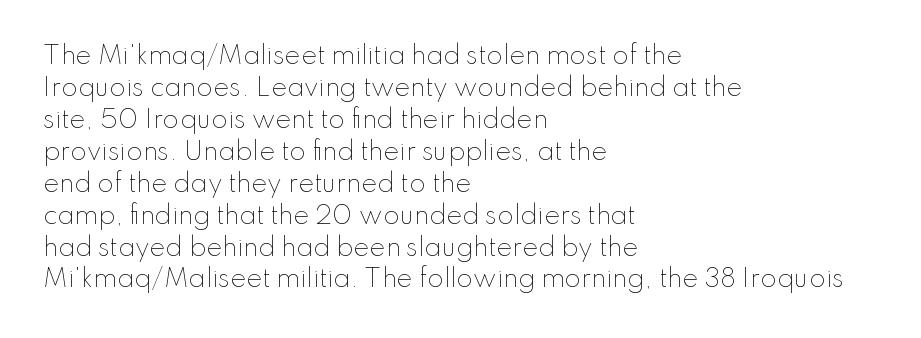
The image shows 24 px text type, upright; set left-aligned, normal line spacing (1.33x), normal letter spacing, not underlined.
